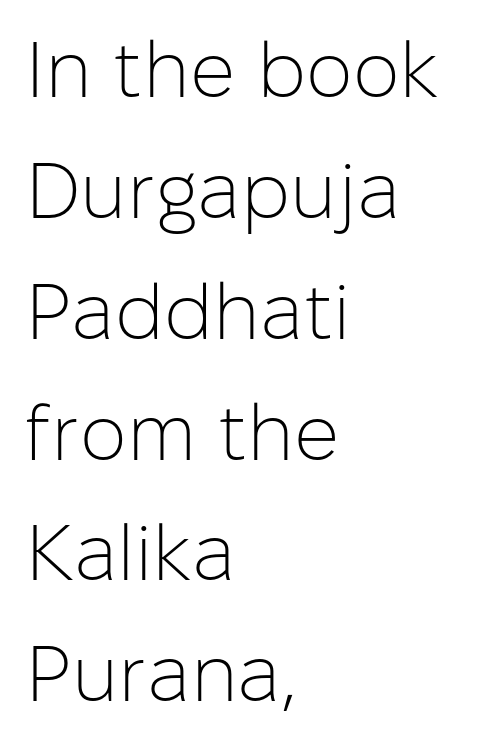
{"serif": "no", "italic": "no", "bold": "no", "weight": "light", "width": "normal", "stroke_contrast": "low", "x_height": "medium", "monospaced": "no", "underline": "no", "align": "left", "line_spacing": "normal", "line_spacing_ratio": 1.53, "letter_spacing": "normal", "letter_spacing_em": 0.0, "glyph_px": 79}
